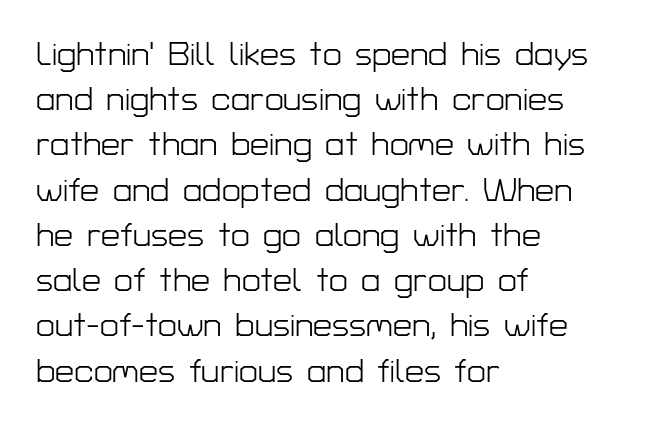
Quick note: interline space is typical. Layout note: lines flush left. The characters are drawn with everyday or finer stroke widths. Think of a printed novel: that variable character pitch is what you see here. You could call the tracking neutral — neither tight nor loose.
